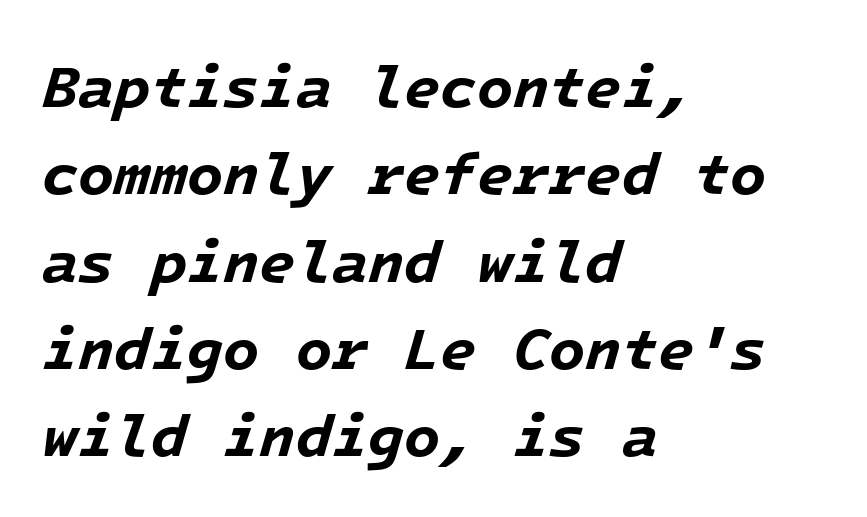
Q: Is the text bold? A: Yes.
Q: Is the text italic (slanted)? A: Yes, it leans right by about 16 degrees.
Q: Is the text underlined? A: No.
Q: How is the paragraph aligned? A: Left-aligned.
Q: Is the spacing between letters normal or unusually wide? A: Normal.
Q: Is the spacing between lines tight, normal or loose? A: Normal.
Q: Width (condensed, normal, or wide)? A: Normal.
Q: Stroke contrast? A: Low.
Q: x-height? A: Medium.
Q: Monospaced? A: Yes.
